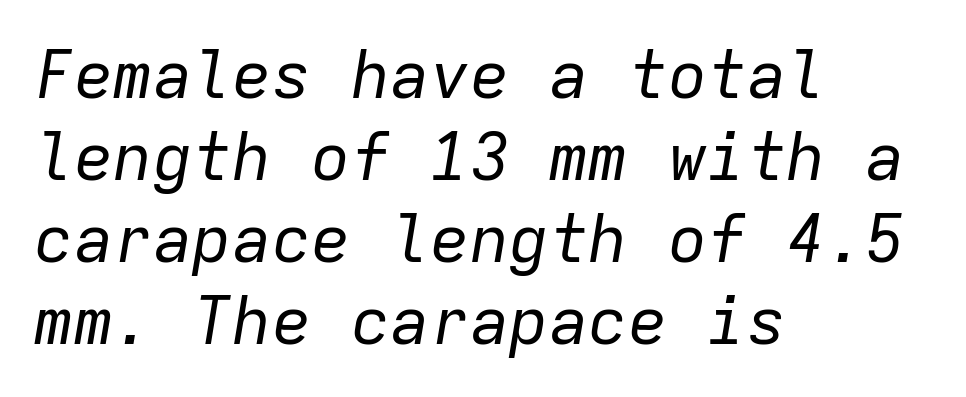
Q: Is the text bold? A: No.
Q: Is the text italic (slanted)? A: Yes, it leans right by about 9 degrees.
Q: Is the text underlined? A: No.
Q: How is the paragraph aligned? A: Left-aligned.
Q: Is the spacing between letters normal or unusually wide? A: Normal.
Q: Width (condensed, normal, or wide)? A: Normal.
Q: Stroke contrast? A: Low.
Q: x-height? A: Medium.
Q: Monospaced? A: Yes.
